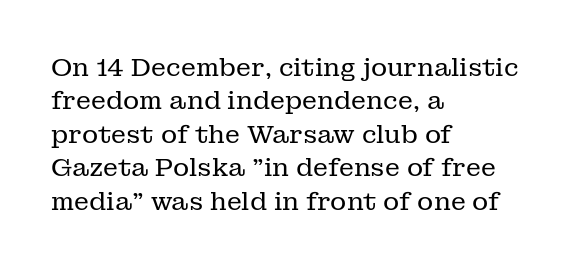
The image shows 25 px text type, upright; set left-aligned, normal line spacing (1.34x), normal letter spacing, not underlined.
